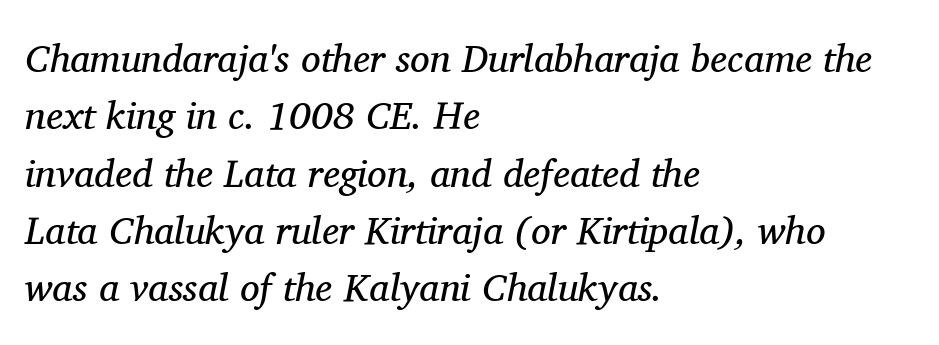
The baseline area is clear. Caption: standard tracking, unaltered. In terms of posture, this sample is oblique. Yep, those are serifs on the letters. A typesetter would call this proportional, since set widths differ per character.
